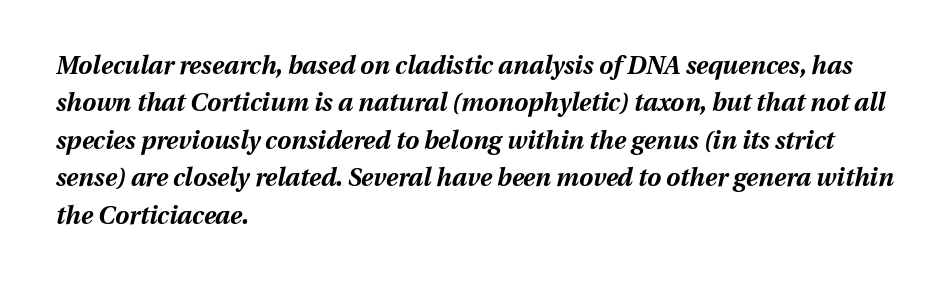
Rule under the text: the space is simply empty. Does the leading feel generous? No, just average. Typesetter's note: full bold, strokes at maximum text heaviness. Tall strokes in this sample are angled rather than plumb. Does the copy run flush right? No — it runs flush left.
